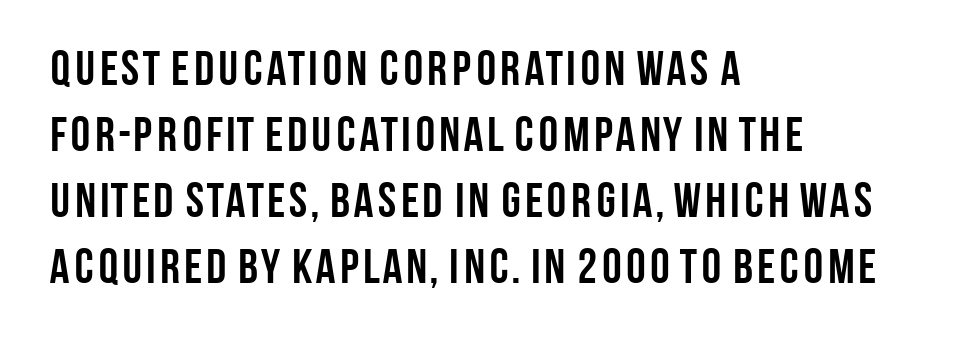
The image shows 49 px semibold, condensed sans-serif type, upright; set left-aligned, normal line spacing (1.35x), normal letter spacing, not underlined; low stroke contrast and a large x-height.
